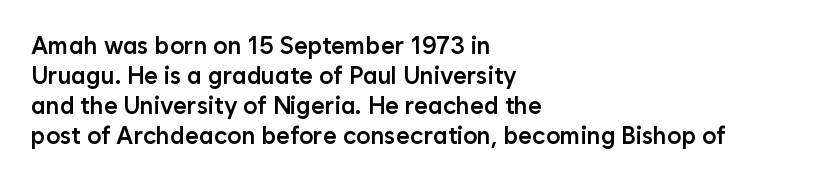
The image shows 24 px text type, upright; set left-aligned, normal line spacing (1.25x), normal letter spacing, not underlined.
